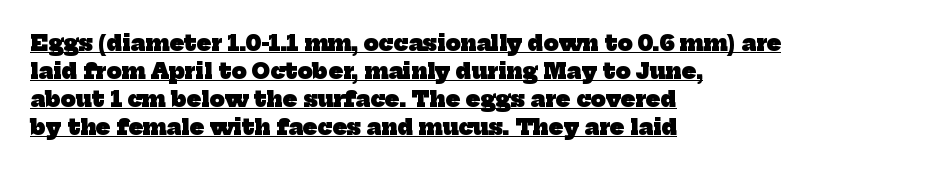
{"bold": "yes", "underline": "yes", "align": "left", "line_spacing": "normal", "line_spacing_ratio": 1.34, "letter_spacing": "normal", "letter_spacing_em": 0.0, "glyph_px": 21}
